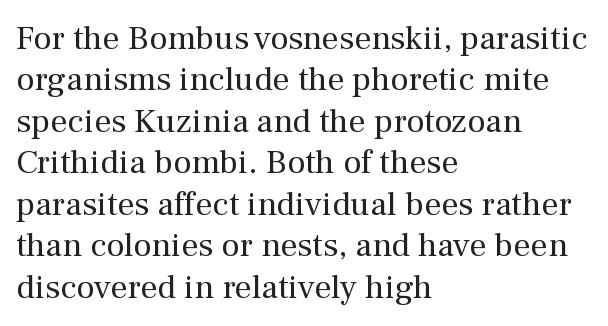
Q: Is the text bold? A: No.
Q: Is the text italic (slanted)? A: No, it is upright.
Q: Is the typeface a serif or a sans-serif typeface? A: Serif.
Q: Is the text underlined? A: No.
Q: How is the paragraph aligned? A: Left-aligned.
Q: Is the spacing between letters normal or unusually wide? A: Normal.
Q: Width (condensed, normal, or wide)? A: Normal.
Q: Stroke contrast? A: Medium.
Q: x-height? A: Medium.
Q: Monospaced? A: No.
